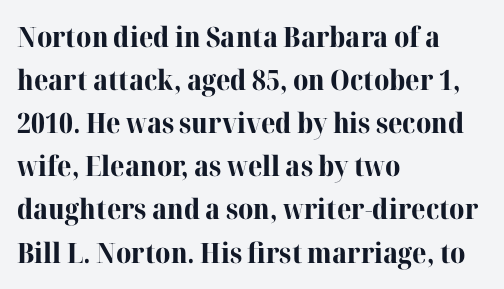
{"serif": "yes", "italic": "no", "bold": "yes", "weight": "bold", "width": "normal", "stroke_contrast": "high", "x_height": "medium", "monospaced": "no", "underline": "no", "align": "left", "line_spacing": "normal", "line_spacing_ratio": 1.54, "letter_spacing": "normal", "letter_spacing_em": 0.0, "glyph_px": 28}
